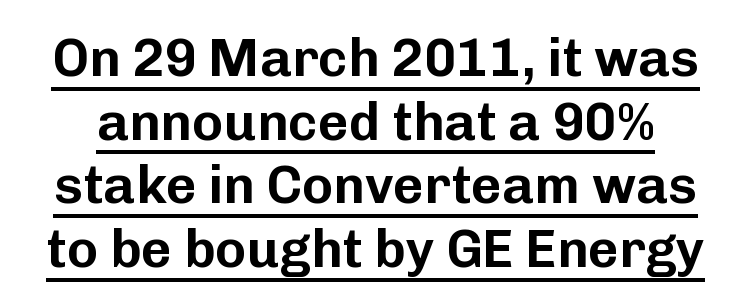
{"serif": "no", "italic": "no", "width": "normal", "stroke_contrast": "low", "x_height": "medium", "monospaced": "no", "underline": "yes", "line_spacing_ratio": 1.2, "letter_spacing": "normal", "letter_spacing_em": 0.0, "glyph_px": 53}
